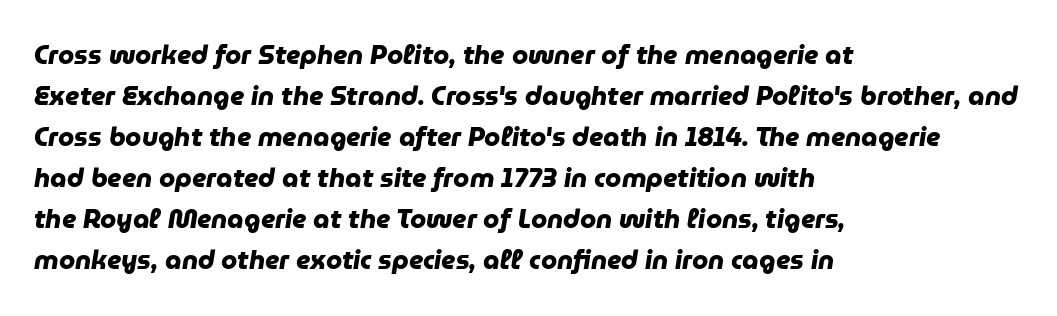
Q: Is the text bold? A: Yes.
Q: Is the text underlined? A: No.
Q: How is the paragraph aligned? A: Left-aligned.
Q: Is the spacing between letters normal or unusually wide? A: Normal.
Q: Is the spacing between lines tight, normal or loose? A: Normal.
